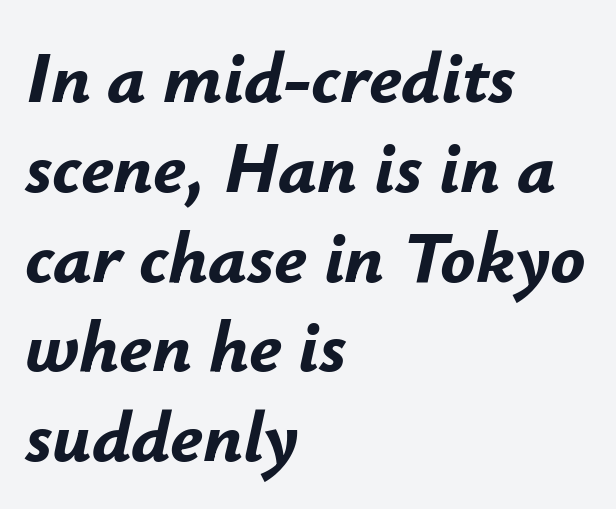
Q: Is the text bold? A: Yes.
Q: Is the text italic (slanted)? A: Yes, it leans right by about 12 degrees.
Q: Is the text underlined? A: No.
Q: How is the paragraph aligned? A: Left-aligned.
Q: Is the spacing between letters normal or unusually wide? A: Normal.
Q: Width (condensed, normal, or wide)? A: Normal.
Q: Stroke contrast? A: Low.
Q: x-height? A: Small.
Q: Monospaced? A: No.
